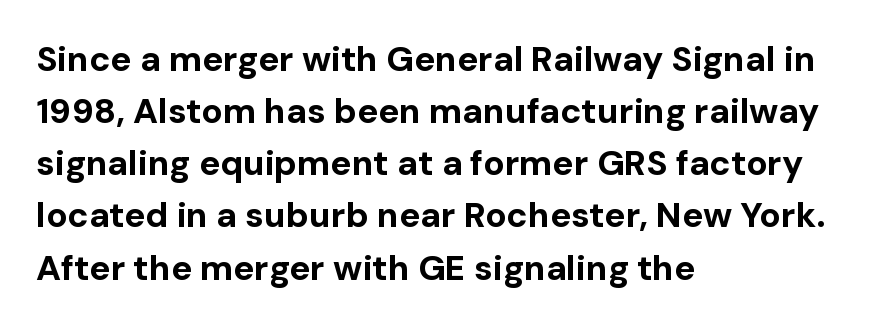
The image shows 35 px bold sans-serif type, upright; set left-aligned, normal line spacing (1.49x), normal letter spacing, not underlined; low stroke contrast and a medium x-height.
